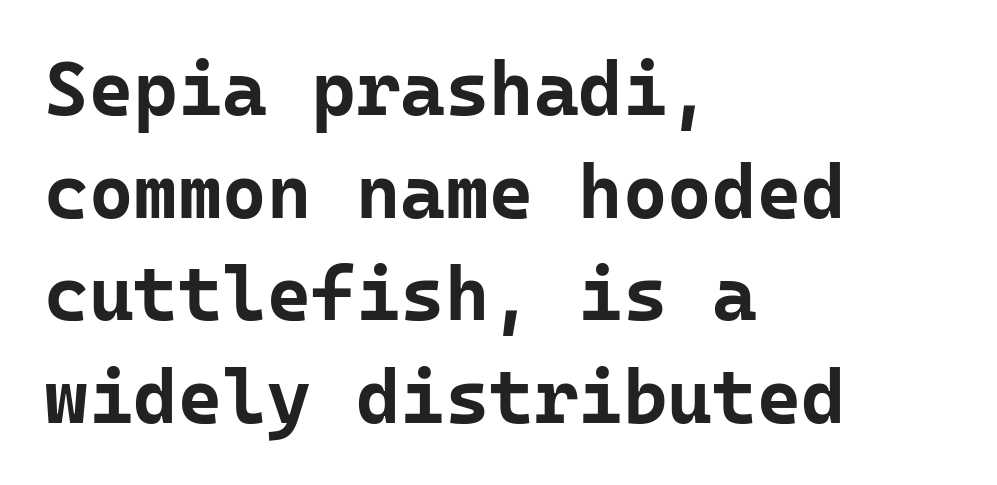
The image shows 76 px bold sans-serif type, upright, monospaced; set left-aligned, normal line spacing (1.35x), normal letter spacing, not underlined; low stroke contrast and a medium x-height.
